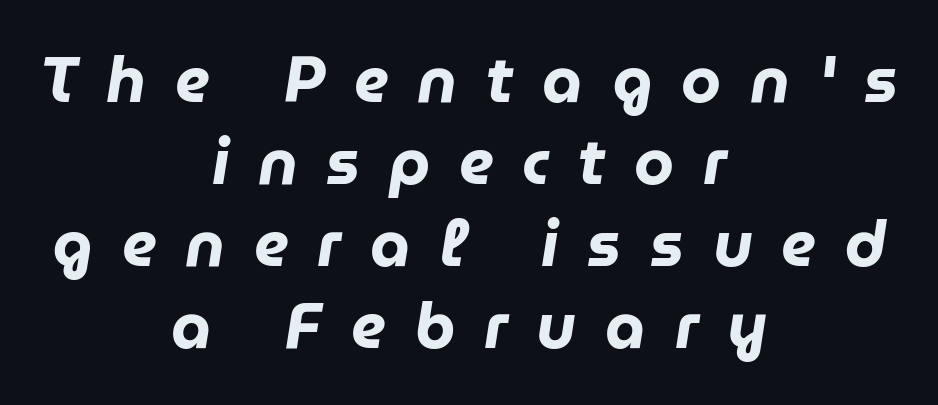
Q: Is the text bold? A: Yes.
Q: Is the text italic (slanted)? A: Yes, it leans right by about 9 degrees.
Q: Is the text underlined? A: No.
Q: How is the paragraph aligned? A: Centered.
Q: Is the spacing between letters normal or unusually wide? A: Unusually wide.
Q: Is the spacing between lines tight, normal or loose? A: Normal.
Q: Width (condensed, normal, or wide)? A: Normal.
Q: Stroke contrast? A: Low.
Q: x-height? A: Medium.
Q: Monospaced? A: No.
